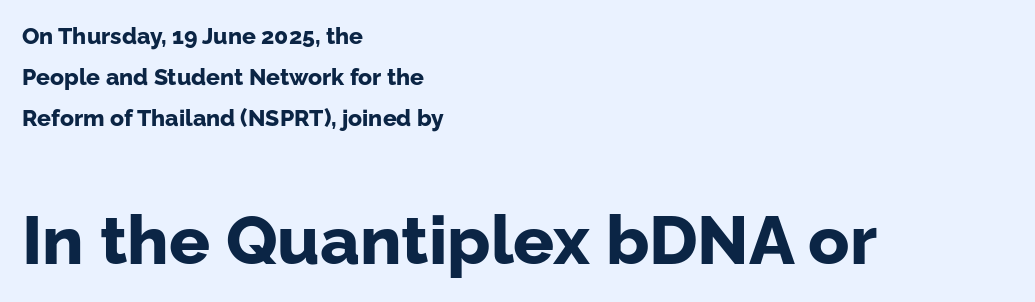
{"serif": "no", "italic": "no", "bold": "yes", "weight": "bold", "width": "normal", "stroke_contrast": "low", "x_height": "medium", "monospaced": "no", "underline": "no", "align": "left", "line_spacing_ratio": 1.79, "letter_spacing": "normal", "letter_spacing_em": 0.0, "larger_block": "second", "size_ratio": 2.96, "glyph_px": 68}
